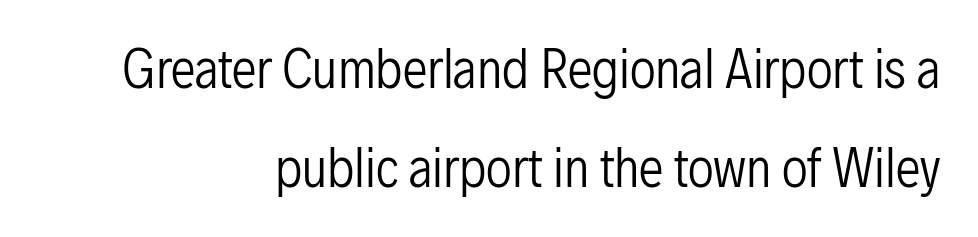
The image shows 50 px regular-weight, condensed sans-serif type, upright; set right-aligned, loose line spacing (1.99x), normal letter spacing, not underlined; low stroke contrast and a medium x-height.
